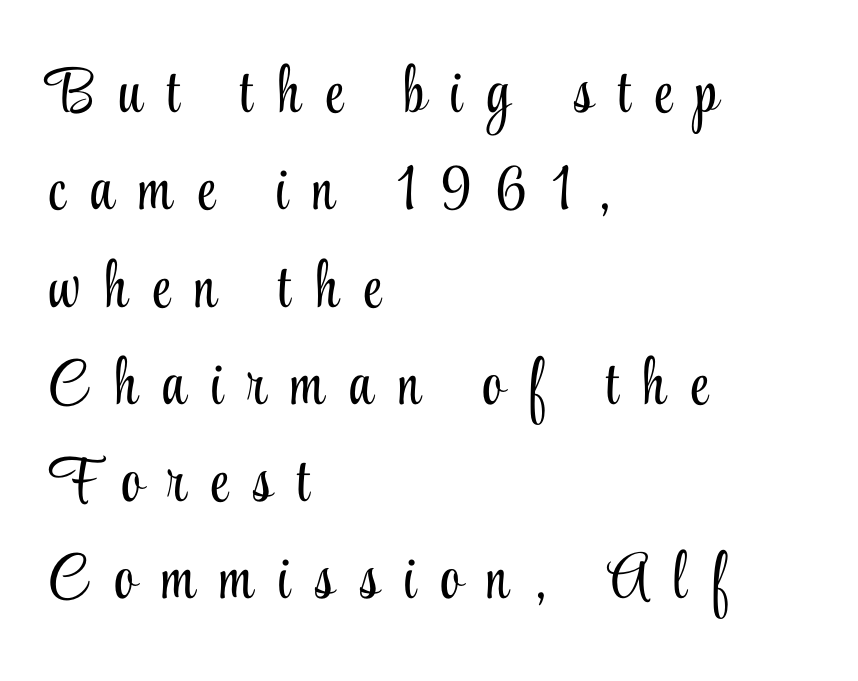
Bold? No — there's no thickening of the strokes. Each line starts at the same left margin while the right side varies. Serif or sans? Serif — the stroke terminals have little feet. The passage shown stacks its lines at a standard gap. The rendering inserts visible extra space after every character.
